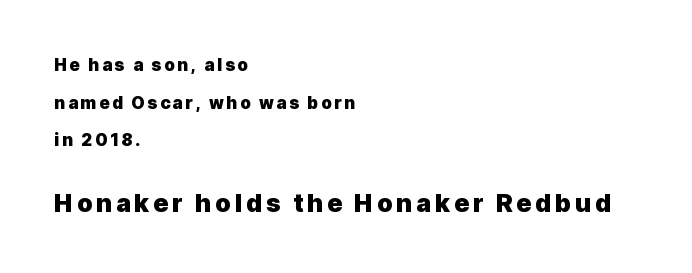
Q: Is the text bold? A: Yes.
Q: Is the text italic (slanted)? A: No, it is upright.
Q: Is the text underlined? A: No.
Q: How is the paragraph aligned? A: Left-aligned.
Q: Is the spacing between lines tight, normal or loose? A: Loose.
Q: Which block of text is set in a larger size, the first (top) or the second (bottom)? A: The second (bottom) one.
